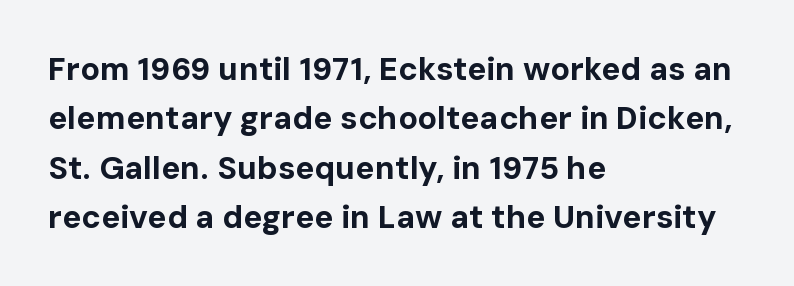
The baseline area is clear. The passage shown is typed in a proportional face where columns would drift. Italic: no, the glyphs are upright roman. These words are printed bold, with thick strokes throughout. This sample keeps an unexceptional amount of space between lines.
